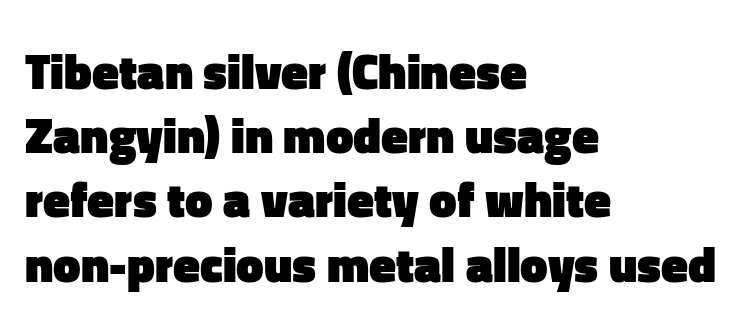
{"serif": "no", "italic": "no", "bold": "yes", "weight": "heavy", "width": "normal", "stroke_contrast": "low", "x_height": "medium", "monospaced": "no", "underline": "no", "align": "left", "line_spacing": "normal", "line_spacing_ratio": 1.31, "letter_spacing": "normal", "letter_spacing_em": 0.0, "glyph_px": 49}
